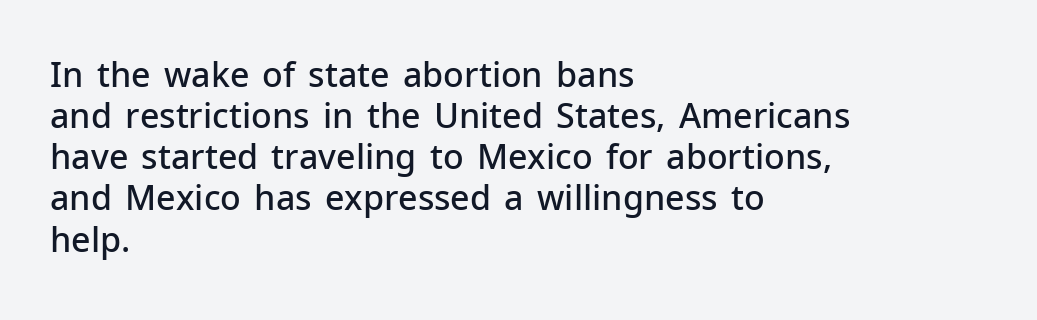
Serif or sans? Sans — the stroke terminals are bare. A clean baseline with only descenders dipping below it. These lines are rendered in a variable-pitch font. Words appear dense and cohesive because spacing is normal.
